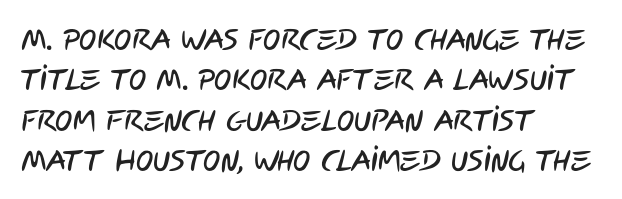
Q: Is the typeface a serif or a sans-serif typeface? A: Sans-serif.
Q: Is the text underlined? A: No.
Q: How is the paragraph aligned? A: Left-aligned.
Q: Is the spacing between letters normal or unusually wide? A: Normal.
Q: Is the spacing between lines tight, normal or loose? A: Normal.
Q: Width (condensed, normal, or wide)? A: Condensed.
Q: Stroke contrast? A: Low.
Q: x-height? A: Large.
Q: Monospaced? A: No.
